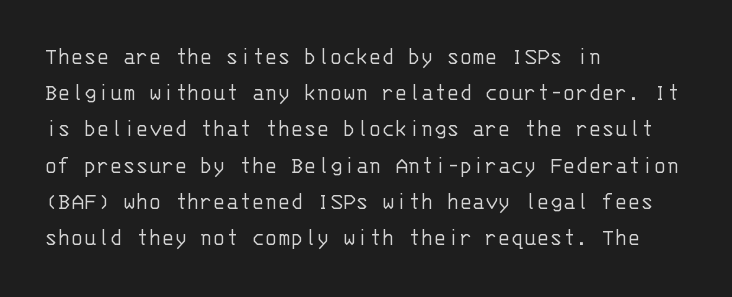
Default kerning and tracking; the words read as compact shapes. Tall strokes in this sample are plumb rather than angled. This rendering uses left alignment, leaving the right contour irregular. Students, observe: this is what conventionally led text looks like. Each stroke keeps to a modest, everyday thickness or less. Honestly, there is no underline to notice here at all.
